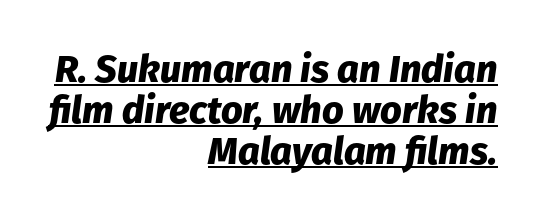
Q: Is the text bold? A: Yes.
Q: Is the text italic (slanted)? A: Yes, it leans right by about 8 degrees.
Q: Is the text underlined? A: Yes.
Q: How is the paragraph aligned? A: Right-aligned.
Q: Is the spacing between letters normal or unusually wide? A: Normal.
Q: Is the spacing between lines tight, normal or loose? A: Tight.
Q: Width (condensed, normal, or wide)? A: Normal.
Q: Stroke contrast? A: Low.
Q: x-height? A: Medium.
Q: Monospaced? A: No.
